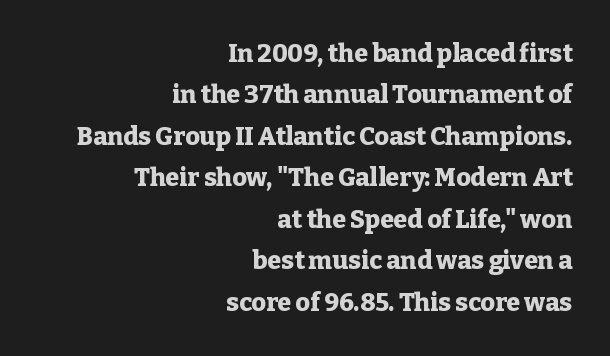
Q: Is the text bold? A: Yes.
Q: Is the text italic (slanted)? A: No, it is upright.
Q: Is the text underlined? A: No.
Q: How is the paragraph aligned? A: Right-aligned.
Q: Is the spacing between letters normal or unusually wide? A: Normal.
Q: Is the spacing between lines tight, normal or loose? A: Normal.
